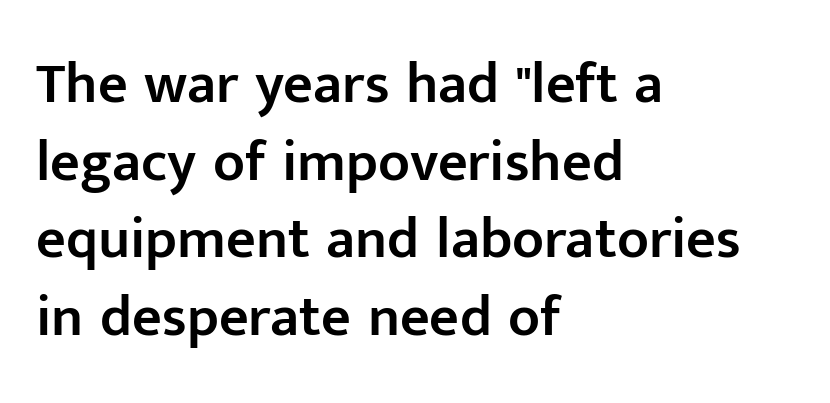
Evenly set lines give the paragraph a standard silhouette. Summary of weight: moderately heavy, a semibold. The gaps between neighbouring characters are ordinary and unremarkable. Does the type have serifs? No, each stem ends abruptly.
